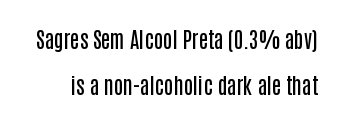
{"italic": "no", "bold": "semi", "underline": "no", "line_spacing": "loose", "line_spacing_ratio": 2.18, "letter_spacing": "normal", "letter_spacing_em": 0.0, "glyph_px": 21}
